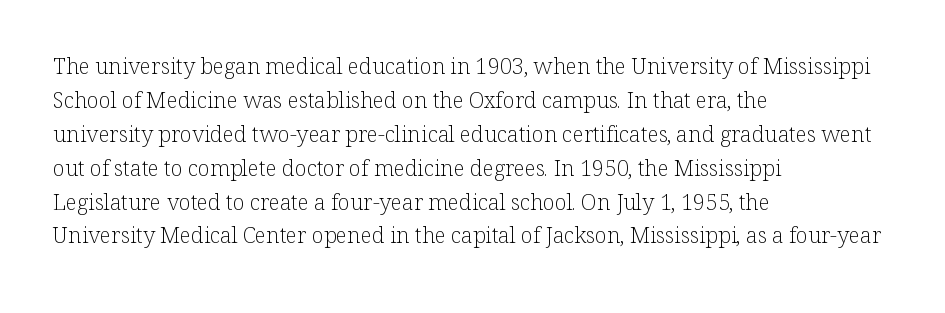
The image shows 22 px text type, upright; set left-aligned, normal line spacing (1.54x), normal letter spacing, not underlined.
